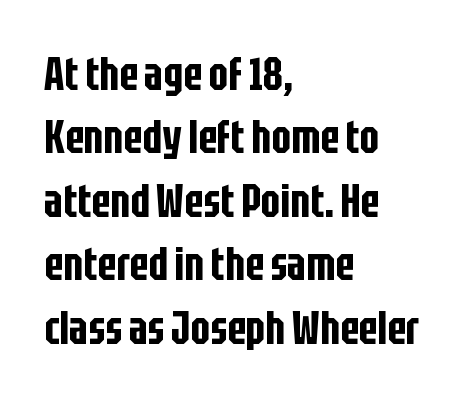
{"serif": "no", "italic": "no", "width": "condensed", "stroke_contrast": "low", "x_height": "large", "monospaced": "no", "underline": "no", "align": "left", "line_spacing": "normal", "line_spacing_ratio": 1.38, "letter_spacing": "normal", "letter_spacing_em": 0.0, "glyph_px": 46}
